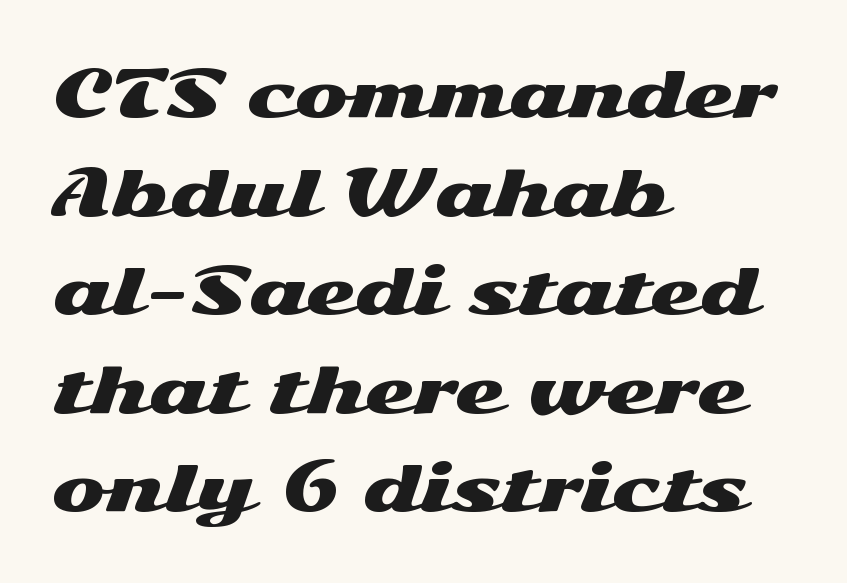
The image shows 64 px wide sans-serif type; set left-aligned, normal line spacing (1.54x), normal letter spacing, not underlined; medium stroke contrast and a medium x-height.
